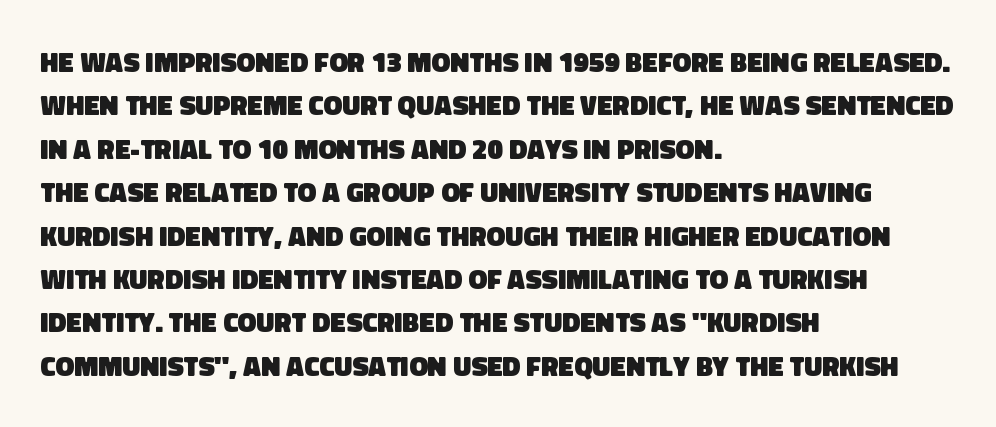
Typesetter's note: full bold, strokes at maximum text heaviness. Does the type have serifs? No, each stem ends abruptly. These lines are rendered in a variable-pitch font. Summary of vertical rhythm: regular, with standard interline spacing.
